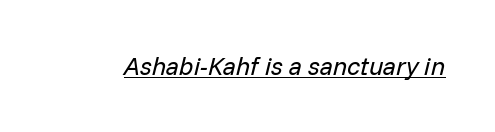
Unbolded letterforms with no extra heft. The rendered words wear a rule along their underside. The passage shown leans; its letterforms are oblique. Short note: letters normally spaced.
